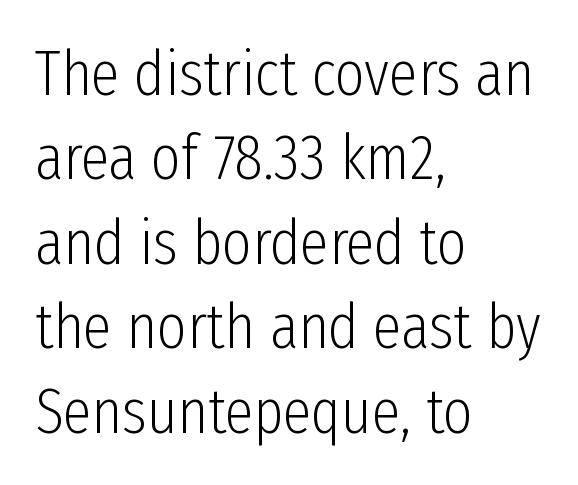
The letters carry no serifs — their stems end cleanly without finishing strokes. The space beneath each line is pristine and unruled. Quick note: not italic, upright. Line beginnings align vertically; line endings do not. Line spacing here is normal. Is this a heavy cut? Hardly; it is regular or lighter.
